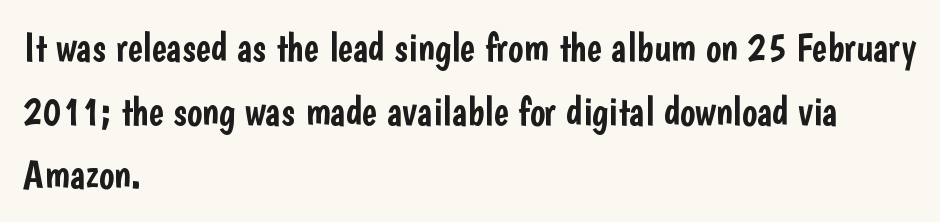
{"serif": "no", "italic": "no", "width": "condensed", "stroke_contrast": "low", "x_height": "medium", "monospaced": "no", "underline": "no", "align": "left", "line_spacing": "normal", "line_spacing_ratio": 1.59, "letter_spacing": "normal", "letter_spacing_em": 0.0, "glyph_px": 40}
